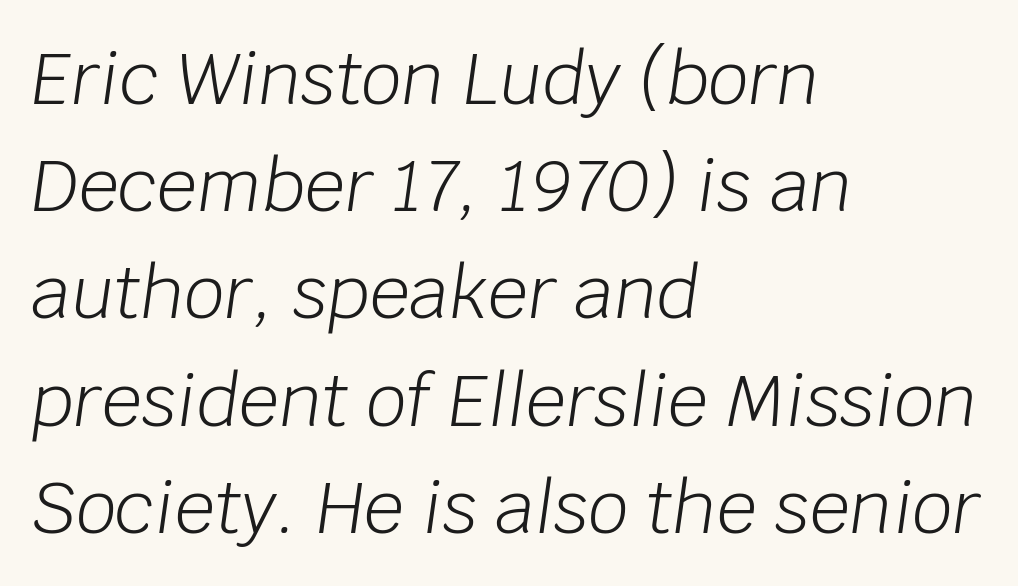
Anything drawn beneath the words? Only blank space. Is the stroke heavy? The answer is a plain regular-or-lighter. Every character sits at an angle, as italics do. Does the leading feel generous? No, just average.
